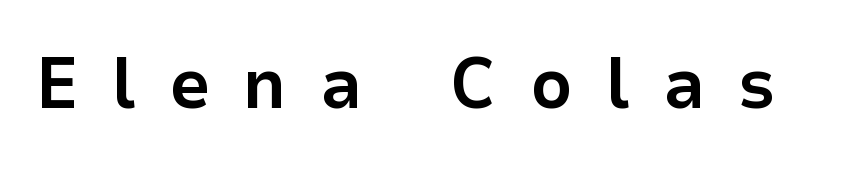
The image shows 72 px bold sans-serif type, upright; set unusually wide letter spacing (+0.46 em), not underlined; low stroke contrast and a medium x-height.
